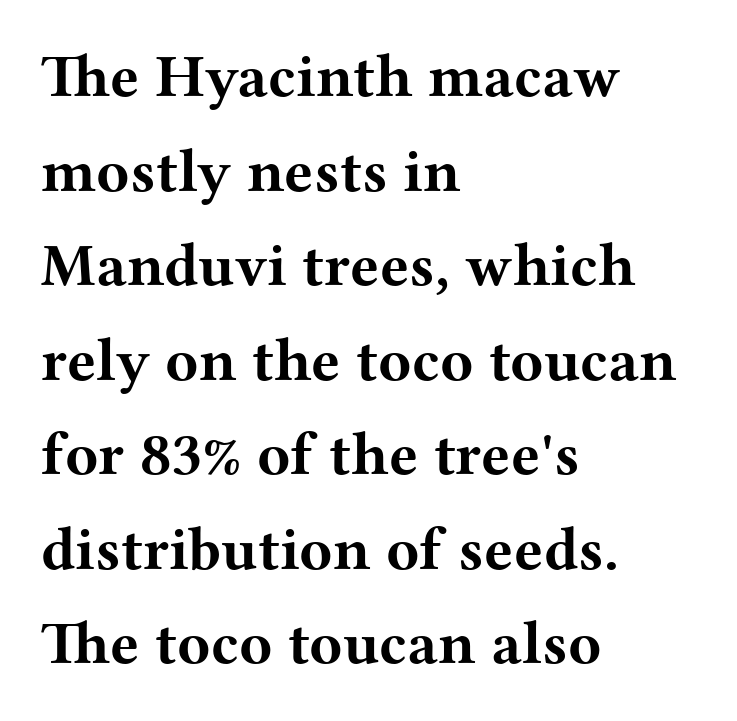
The image shows 61 px bold, wide serif type, upright; set left-aligned, normal line spacing (1.55x), normal letter spacing, not underlined; medium stroke contrast and a medium x-height.
